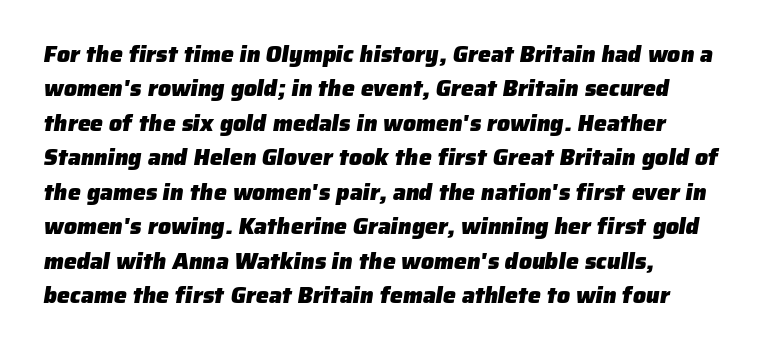
{"bold": "yes", "underline": "no", "line_spacing": "normal", "line_spacing_ratio": 1.5, "letter_spacing": "normal", "letter_spacing_em": 0.0, "glyph_px": 23}
